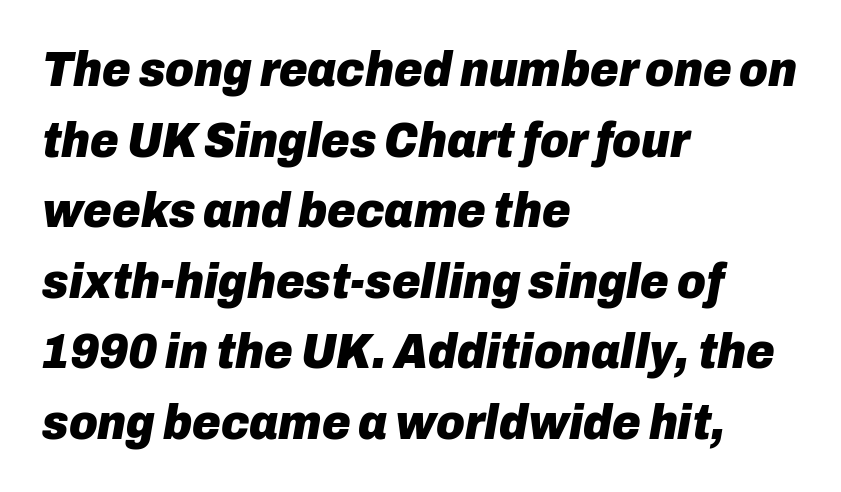
The image shows 49 px heavy type, italic (leaning right); set left-aligned, normal line spacing (1.44x), normal letter spacing, not underlined; low stroke contrast and a medium x-height.
